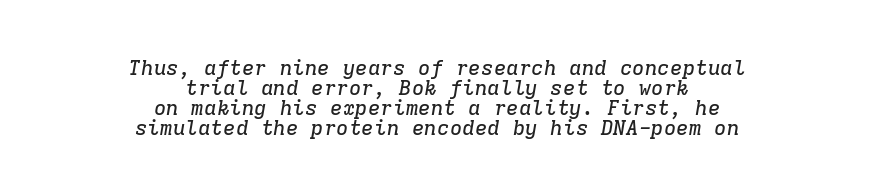
{"italic": "yes", "lean": "right", "slant_degrees": 9, "underline": "no", "align": "center", "line_spacing": "tight", "line_spacing_ratio": 0.95, "letter_spacing": "normal", "letter_spacing_em": 0.0, "glyph_px": 21}
